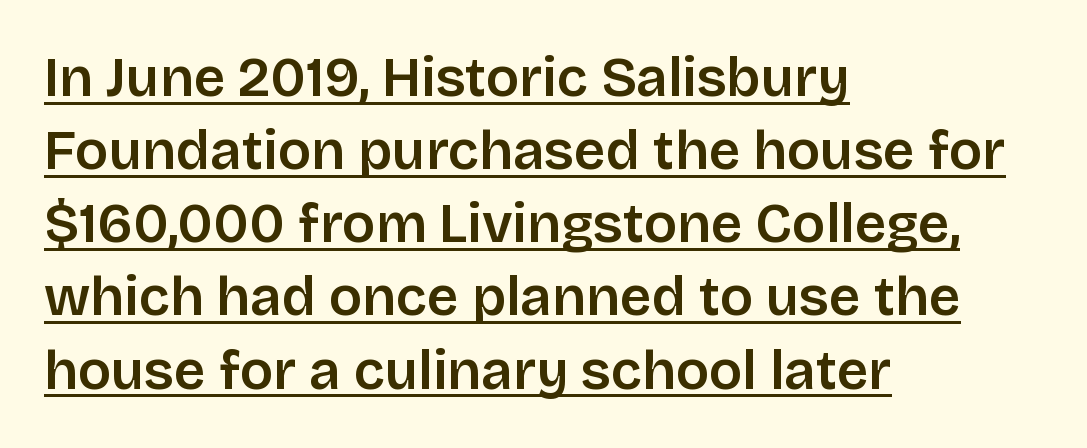
{"serif": "no", "italic": "no", "width": "normal", "stroke_contrast": "low", "x_height": "large", "monospaced": "no", "underline": "yes", "align": "left", "line_spacing": "normal", "line_spacing_ratio": 1.33, "letter_spacing": "normal", "letter_spacing_em": 0.0, "glyph_px": 55}
